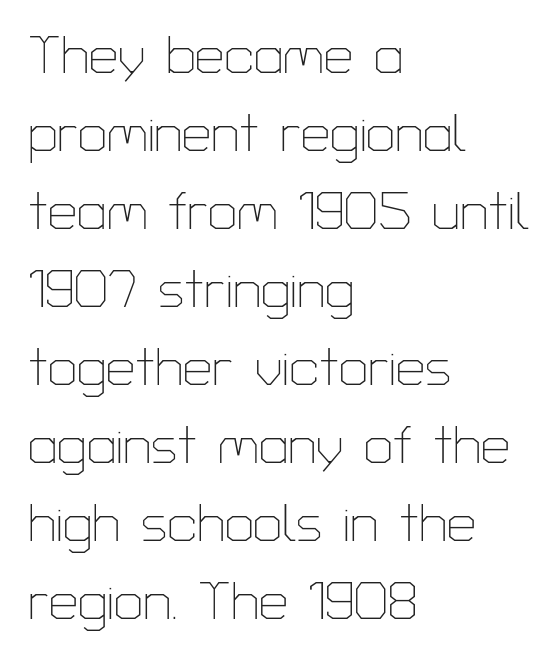
These lines keep a tight, regular rhythm from letter to letter. Regarding serifs, this sample does without them. On a weight scale, this lands at 450 or below. These lines sit exactly where default settings would place them.
